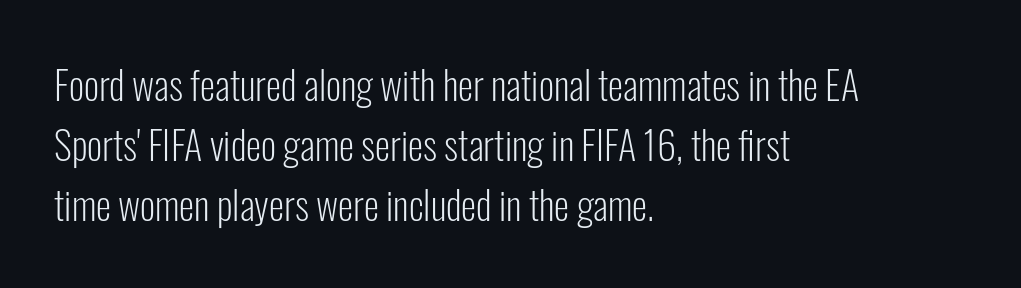
Each letter keeps its own natural width here, so spacing adapts to shape. Weight: not bold — regular or lighter. Is there much room between lines? A standard amount, neither cramped nor airy. Clear beneath every line of the passage. This sample uses plain, unmodified letter spacing. Posture: vertical.
